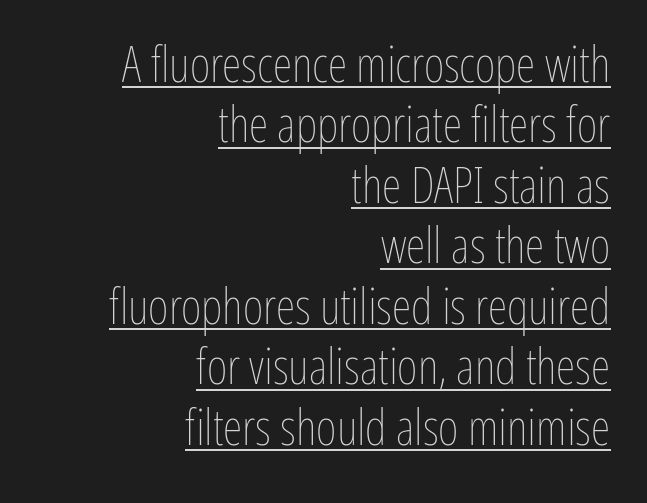
The image shows 50 px thin, condensed type, upright; set right-aligned, line spacing 1.21x, normal letter spacing, underlined; low stroke contrast and a medium x-height.
